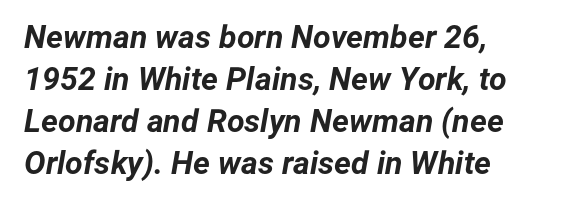
{"italic": "yes", "lean": "right", "slant_degrees": 12, "bold": "yes", "weight": "bold", "width": "normal", "stroke_contrast": "low", "x_height": "medium", "monospaced": "no", "underline": "no", "line_spacing": "normal", "line_spacing_ratio": 1.31, "letter_spacing": "normal", "letter_spacing_em": 0.0, "glyph_px": 32}
